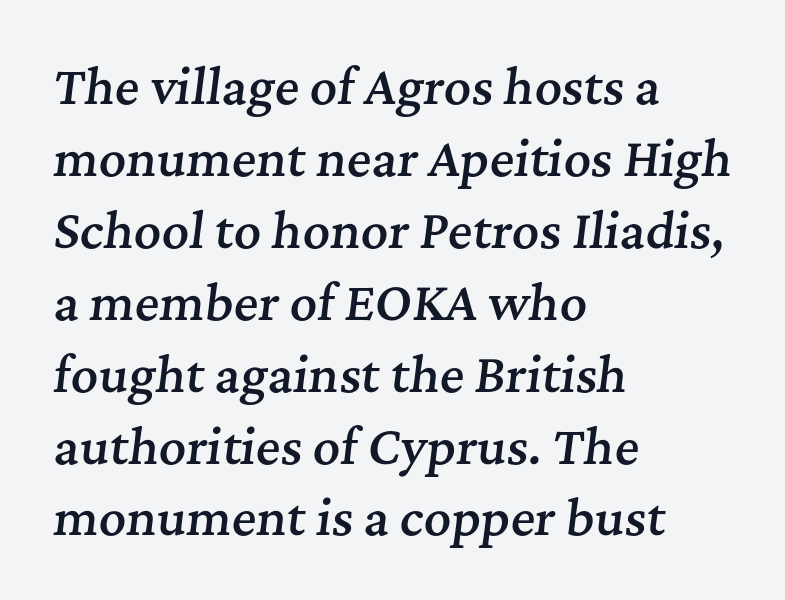
Q: Is the text bold? A: Semi-bold.
Q: Is the text italic (slanted)? A: Yes, it leans right by about 7 degrees.
Q: Is the typeface a serif or a sans-serif typeface? A: Serif.
Q: Is the text underlined? A: No.
Q: How is the paragraph aligned? A: Left-aligned.
Q: Is the spacing between letters normal or unusually wide? A: Normal.
Q: Is the spacing between lines tight, normal or loose? A: Normal.
Q: Width (condensed, normal, or wide)? A: Normal.
Q: Stroke contrast? A: Medium.
Q: x-height? A: Medium.
Q: Monospaced? A: No.
